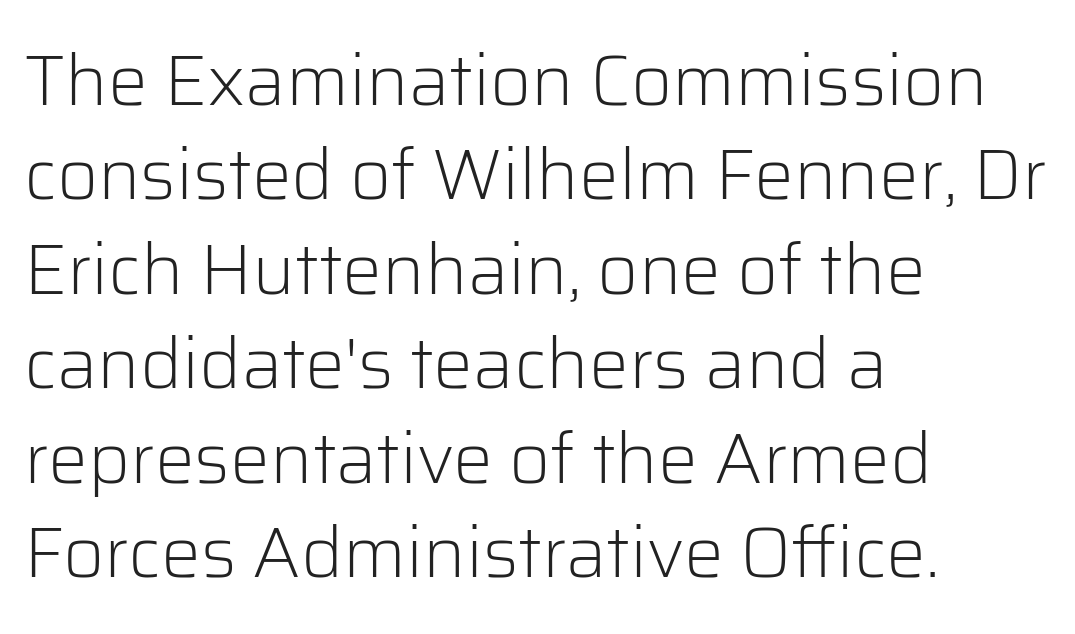
The image shows 71 px light sans-serif type, upright; set left-aligned, normal line spacing (1.33x), normal letter spacing, not underlined; low stroke contrast and a medium x-height.
